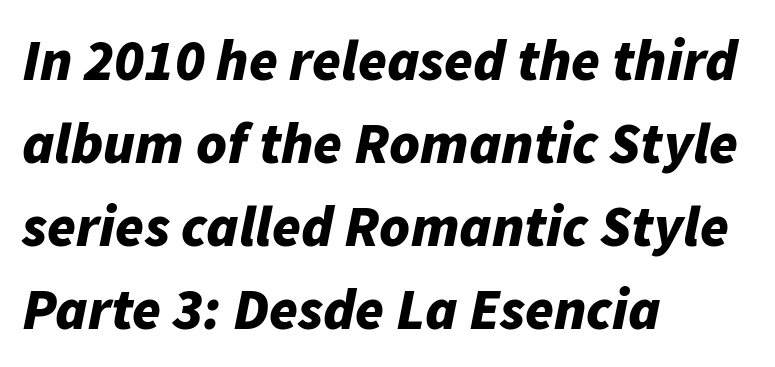
Q: Is the text bold? A: Yes.
Q: Is the text italic (slanted)? A: Yes, it leans right by about 11 degrees.
Q: Is the text underlined? A: No.
Q: How is the paragraph aligned? A: Left-aligned.
Q: Is the spacing between letters normal or unusually wide? A: Normal.
Q: Is the spacing between lines tight, normal or loose? A: Normal.
Q: Width (condensed, normal, or wide)? A: Normal.
Q: Stroke contrast? A: Low.
Q: x-height? A: Medium.
Q: Monospaced? A: No.
